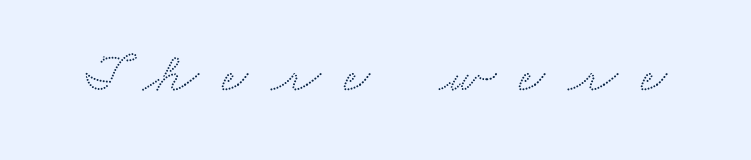
Q: Is the typeface a serif or a sans-serif typeface? A: Serif.
Q: Is the text underlined? A: No.
Q: Is the spacing between letters normal or unusually wide? A: Unusually wide.
Q: Width (condensed, normal, or wide)? A: Wide.
Q: Stroke contrast? A: Medium.
Q: x-height? A: Small.
Q: Monospaced? A: No.
